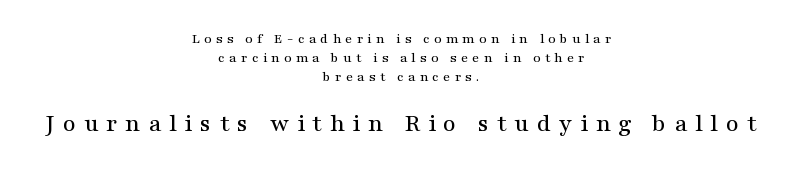
Rendered with straight, roman letterforms. Honestly, the letter spacing is so wide it's the main thing you notice. The leading is moderate, giving the passage an even texture. Check the space under the baseline: it is left empty. Reading down the block, each line starts at a different indent, mirrored at its end.
